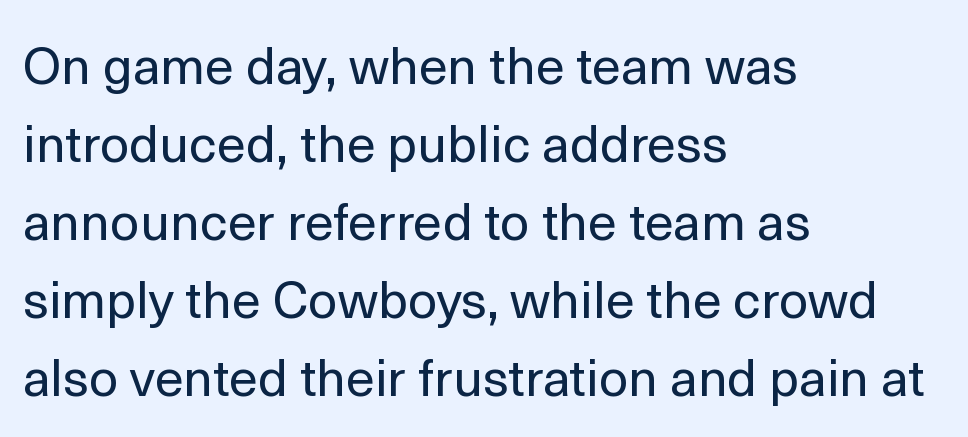
The image shows 52 px regular-weight sans-serif type, upright; set left-aligned, normal line spacing (1.5x), normal letter spacing, not underlined; a medium x-height.
